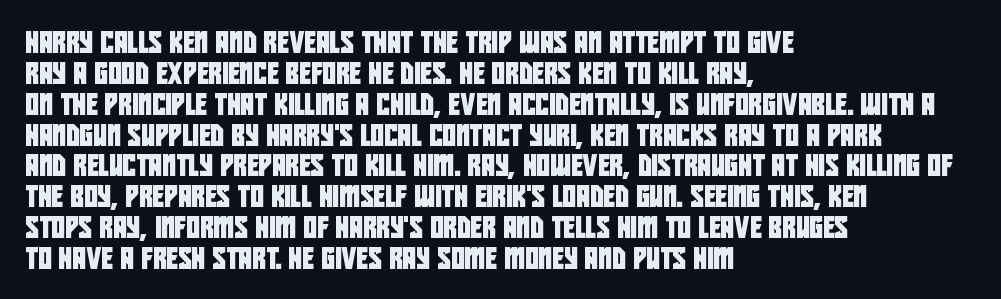
{"underline": "no", "align": "left", "line_spacing": "normal", "line_spacing_ratio": 1.47, "letter_spacing": "normal", "letter_spacing_em": 0.0, "glyph_px": 21}
